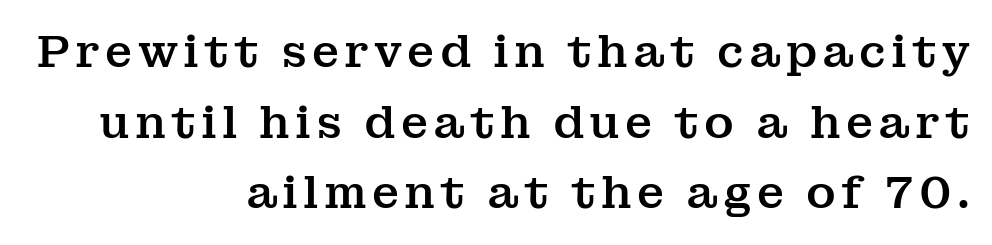
{"serif": "yes", "italic": "no", "width": "normal", "stroke_contrast": "medium", "x_height": "medium", "monospaced": "no", "underline": "no", "align": "right", "line_spacing": "normal", "line_spacing_ratio": 1.57, "glyph_px": 45}
